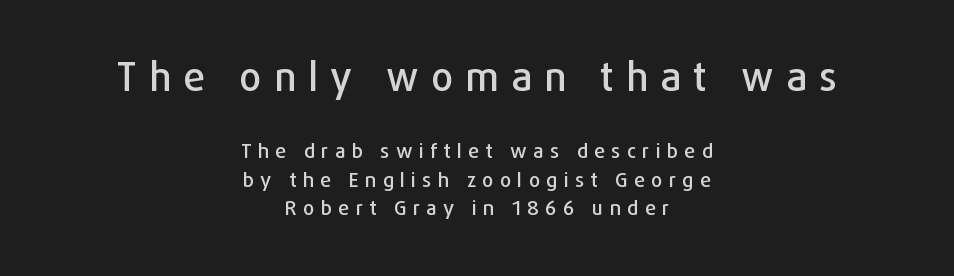
The image shows 39 px sans-serif type, upright; set centered, normal line spacing (1.43x), unusually wide letter spacing (+0.31 em), not underlined; the first (top) block is 1.95x larger; low stroke contrast and a medium x-height.
